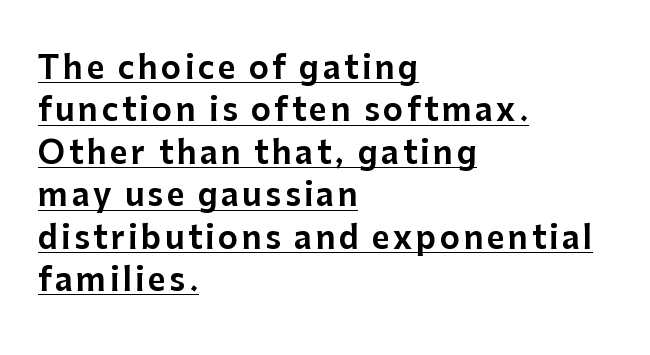
{"serif": "no", "italic": "no", "width": "normal", "stroke_contrast": "low", "x_height": "medium", "monospaced": "no", "underline": "yes", "align": "left", "line_spacing": "normal", "line_spacing_ratio": 1.37, "glyph_px": 31}
